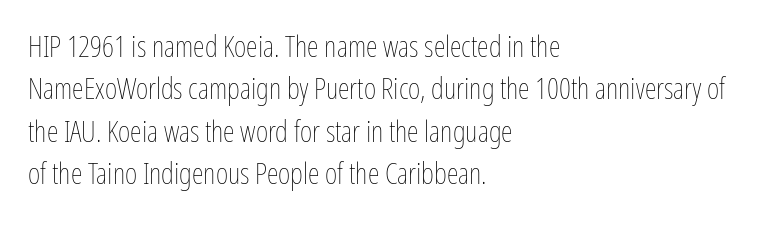
{"italic": "no", "bold": "no", "weight": "thin", "width": "condensed", "stroke_contrast": "low", "x_height": "medium", "monospaced": "no", "underline": "no", "align": "left", "line_spacing": "normal", "line_spacing_ratio": 1.41, "letter_spacing": "normal", "letter_spacing_em": 0.0, "glyph_px": 30}
